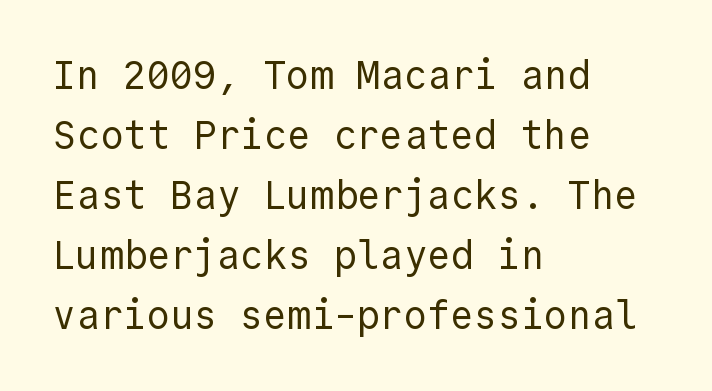
The lines sit at an ordinary, default distance from one another. Underline: absent. Nothing unusual about the tracking: characters are spaced as the font intends. Designer's note — italics off, roman on. A typesetter would call this monospace, since all characters share one set width.
